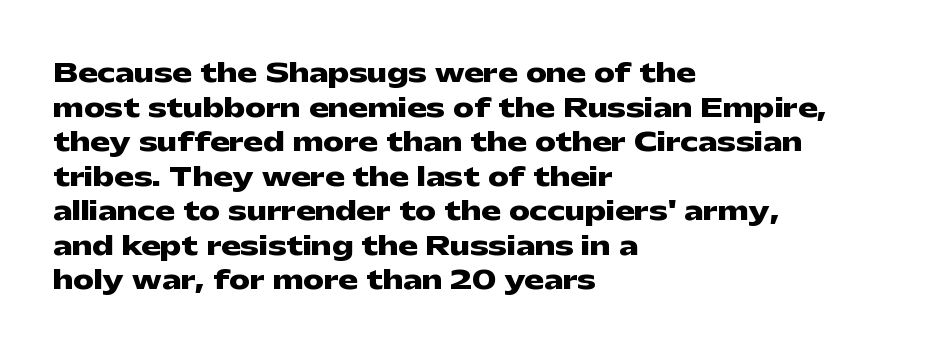
{"italic": "no", "bold": "yes", "underline": "no", "align": "left", "line_spacing": "normal", "line_spacing_ratio": 1.33, "letter_spacing": "normal", "letter_spacing_em": 0.0, "glyph_px": 26}
